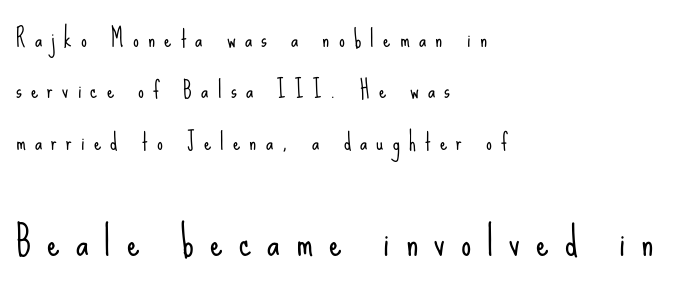
Which chunk is bigger? The second one — the bottom block dwarfs the top. You could not count columns in this text — the font is proportionally spaced. Stroke terminals: plain, sans-serif. Inter-character spacing is expanded well beyond the font's built-in metrics. The area under the type is left untouched. Teacher's note: observe the even left margin — that is flush-left alignment.
